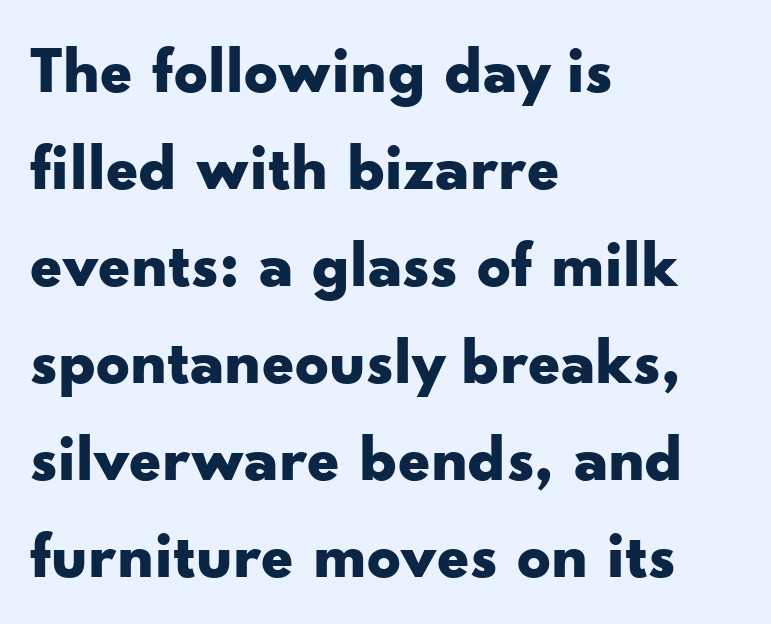
{"serif": "no", "italic": "no", "bold": "yes", "weight": "bold", "width": "wide", "stroke_contrast": "low", "x_height": "small", "monospaced": "no", "underline": "no", "align": "left", "line_spacing": "normal", "line_spacing_ratio": 1.47, "letter_spacing": "normal", "letter_spacing_em": 0.0, "glyph_px": 66}
